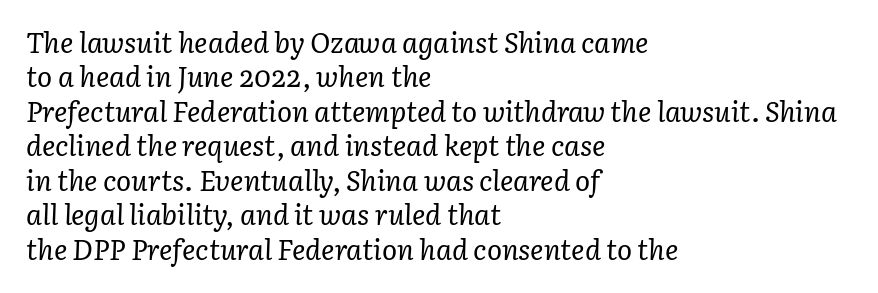
The image shows 28 px regular-weight serif type, italic (leaning right); set left-aligned, line spacing 1.23x, normal letter spacing, not underlined; low stroke contrast and a medium x-height.
